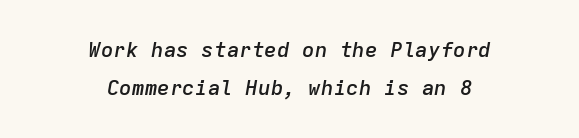
{"italic": "yes", "lean": "right", "slant_degrees": 9, "bold": "semi", "underline": "no", "align": "center", "line_spacing_ratio": 1.83, "letter_spacing": "normal", "letter_spacing_em": 0.0, "glyph_px": 21}
